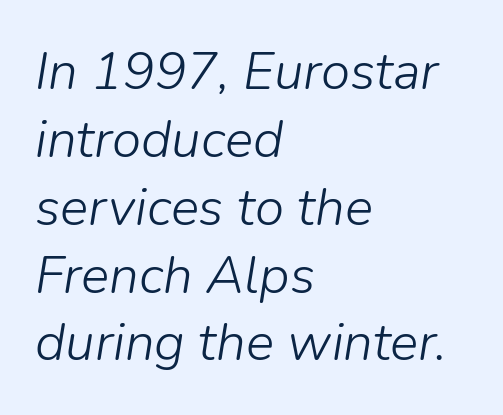
Q: Is the text bold? A: No.
Q: Is the text italic (slanted)? A: Yes, it leans right by about 9 degrees.
Q: Is the text underlined? A: No.
Q: How is the paragraph aligned? A: Left-aligned.
Q: Is the spacing between letters normal or unusually wide? A: Normal.
Q: Is the spacing between lines tight, normal or loose? A: Normal.
Q: Width (condensed, normal, or wide)? A: Normal.
Q: Stroke contrast? A: Low.
Q: x-height? A: Medium.
Q: Monospaced? A: No.
